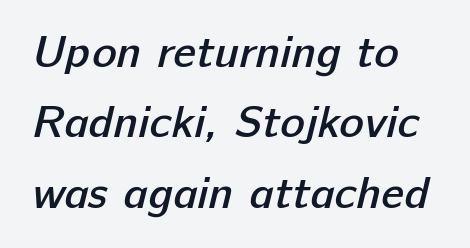
{"serif": "no", "bold": "semi", "weight": "semibold", "width": "normal", "stroke_contrast": "low", "x_height": "medium", "monospaced": "no", "underline": "no", "align": "left", "line_spacing": "normal", "line_spacing_ratio": 1.53, "letter_spacing": "normal", "letter_spacing_em": 0.0, "glyph_px": 46}
